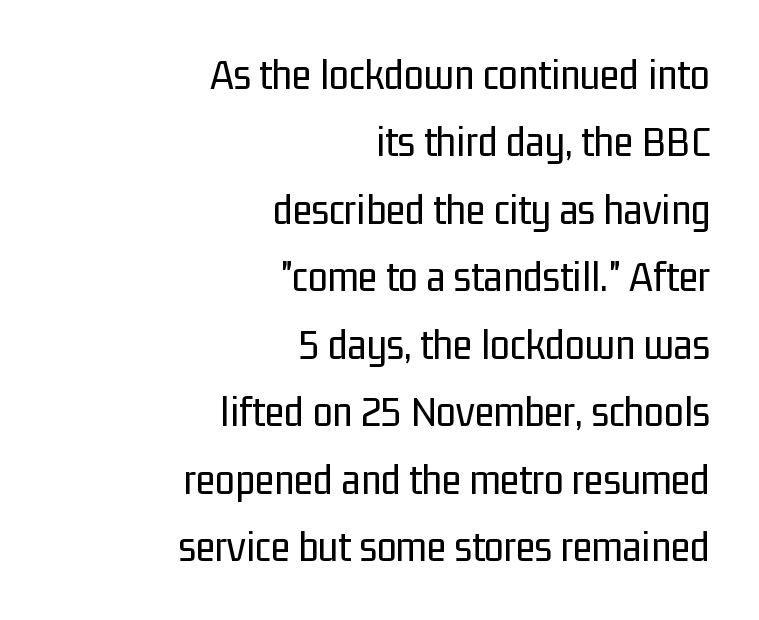
Q: Is the text bold? A: No.
Q: Is the text italic (slanted)? A: No, it is upright.
Q: Is the typeface a serif or a sans-serif typeface? A: Sans-serif.
Q: Is the text underlined? A: No.
Q: How is the paragraph aligned? A: Right-aligned.
Q: Is the spacing between letters normal or unusually wide? A: Normal.
Q: Is the spacing between lines tight, normal or loose? A: Normal.
Q: Width (condensed, normal, or wide)? A: Condensed.
Q: Stroke contrast? A: Low.
Q: x-height? A: Medium.
Q: Monospaced? A: No.
